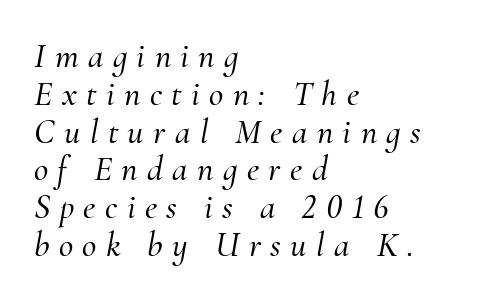
The image shows 35 px serif type, italic (leaning right); set left-aligned, tight line spacing (1.08x), unusually wide letter spacing (+0.27 em), not underlined; medium stroke contrast and a small x-height.
